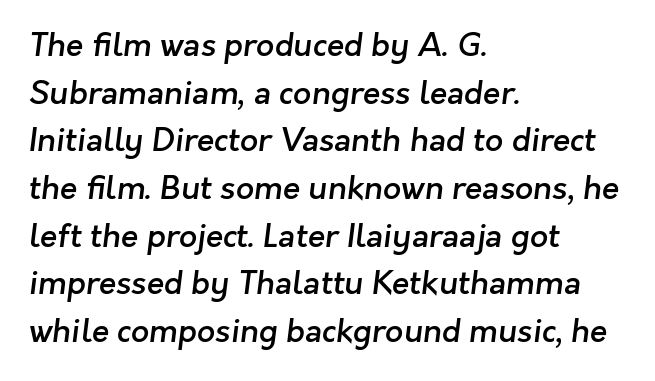
Each glyph is drawn with semibold strokes, heavier than normal yet not fully bold. Each letter's strokes conclude bluntly, with no projecting serifs. Letters rest on an invisible, unmarked baseline. In CSS terms this would be text-align: left. This sample has the flowing, uneven cadence of proportional lettering.
